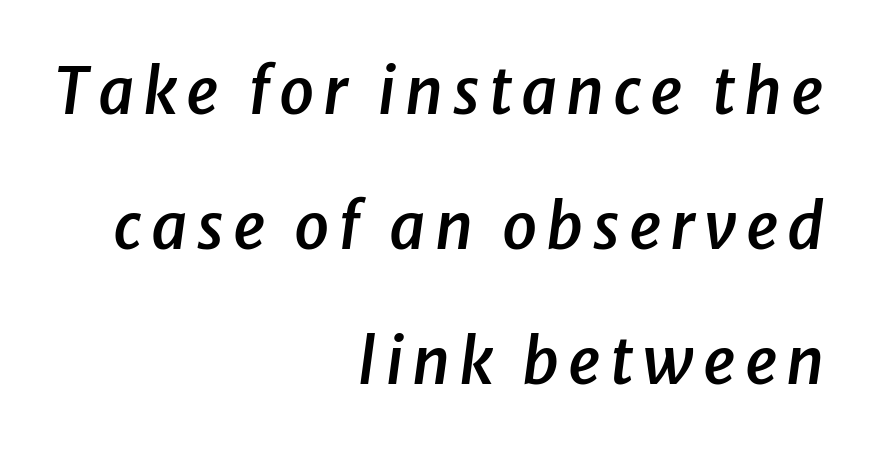
Q: Is the text bold? A: Semi-bold.
Q: Is the text italic (slanted)? A: Yes, it leans right by about 8 degrees.
Q: Is the text underlined? A: No.
Q: How is the paragraph aligned? A: Right-aligned.
Q: Is the spacing between lines tight, normal or loose? A: Loose.
Q: Width (condensed, normal, or wide)? A: Normal.
Q: Stroke contrast? A: Low.
Q: x-height? A: Medium.
Q: Monospaced? A: No.
